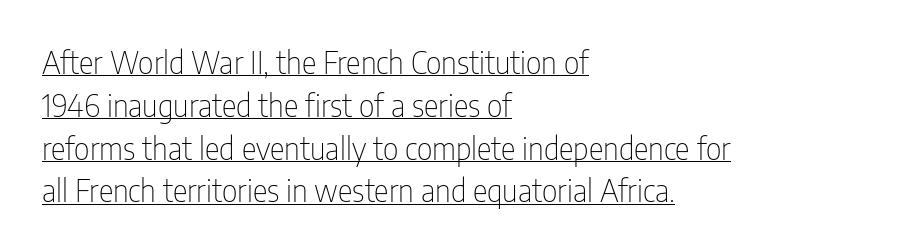
The ragged edge is on the right, which tells us the setting is flush left. The rendering uses a moderate line-height, typical for paragraphs. This sample uses plain, unmodified letter spacing. Somebody hit Ctrl+U on this one — the words are underlined. Is there any slant? The stems are plumb.
